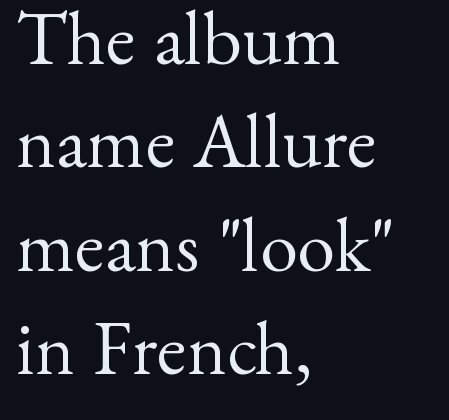
Q: Is the text bold? A: No.
Q: Is the text italic (slanted)? A: No, it is upright.
Q: Is the typeface a serif or a sans-serif typeface? A: Serif.
Q: Is the text underlined? A: No.
Q: How is the paragraph aligned? A: Left-aligned.
Q: Is the spacing between letters normal or unusually wide? A: Normal.
Q: Is the spacing between lines tight, normal or loose? A: Normal.
Q: Width (condensed, normal, or wide)? A: Normal.
Q: Stroke contrast? A: Medium.
Q: x-height? A: Small.
Q: Monospaced? A: No.
